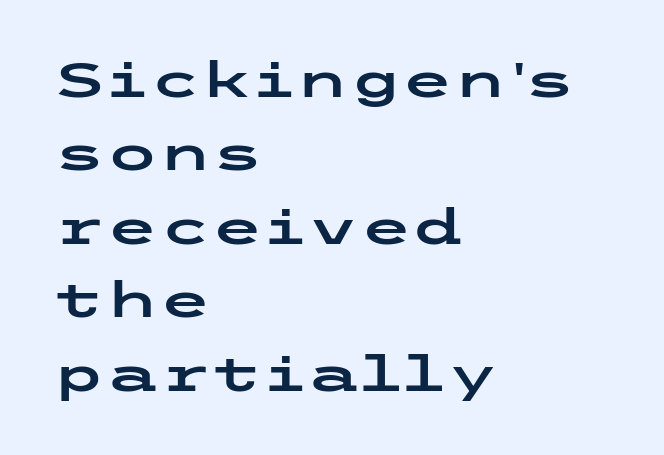
Q: Is the text italic (slanted)? A: No, it is upright.
Q: Is the typeface a serif or a sans-serif typeface? A: Sans-serif.
Q: Is the text underlined? A: No.
Q: How is the paragraph aligned? A: Left-aligned.
Q: Is the spacing between letters normal or unusually wide? A: Normal.
Q: Is the spacing between lines tight, normal or loose? A: Normal.
Q: Width (condensed, normal, or wide)? A: Wide.
Q: Stroke contrast? A: Low.
Q: x-height? A: Medium.
